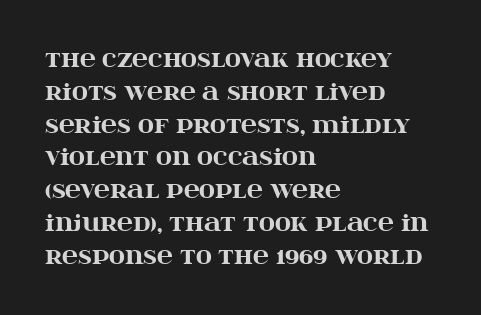
Q: Is the text bold? A: Yes.
Q: Is the text italic (slanted)? A: No, it is upright.
Q: Is the text underlined? A: No.
Q: How is the paragraph aligned? A: Left-aligned.
Q: Is the spacing between letters normal or unusually wide? A: Normal.
Q: Is the spacing between lines tight, normal or loose? A: Normal.
